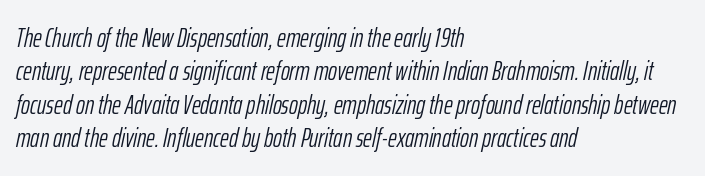
The image shows 27 px text type, italic (leaning right); set left-aligned, line spacing 1.24x, normal letter spacing, not underlined.
